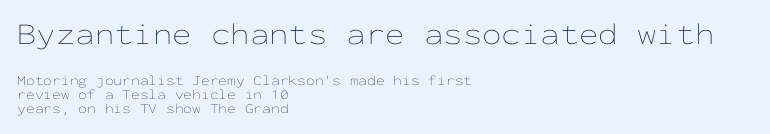
The image shows 31 px thin, wide type, upright, monospaced; set left-aligned, tight line spacing (0.99x), normal letter spacing, not underlined; the first (top) block is 2.21x larger; low stroke contrast and a medium x-height.
